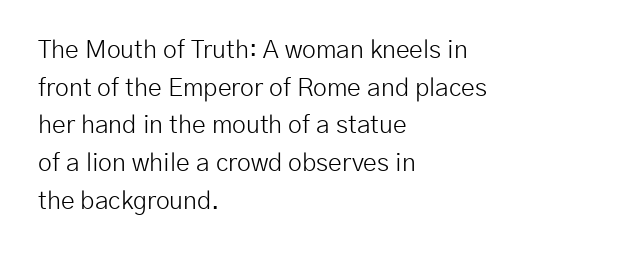
The image shows 25 px text type, upright; set left-aligned, normal line spacing (1.51x), normal letter spacing, not underlined.
